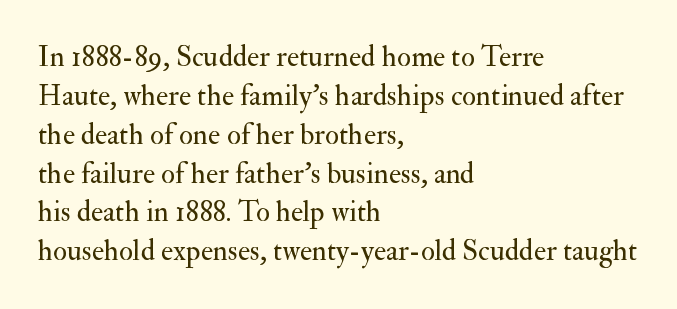
The image shows 29 px regular-weight serif type, upright; set left-aligned, normal line spacing (1.34x), normal letter spacing, not underlined; medium stroke contrast and a small x-height.
